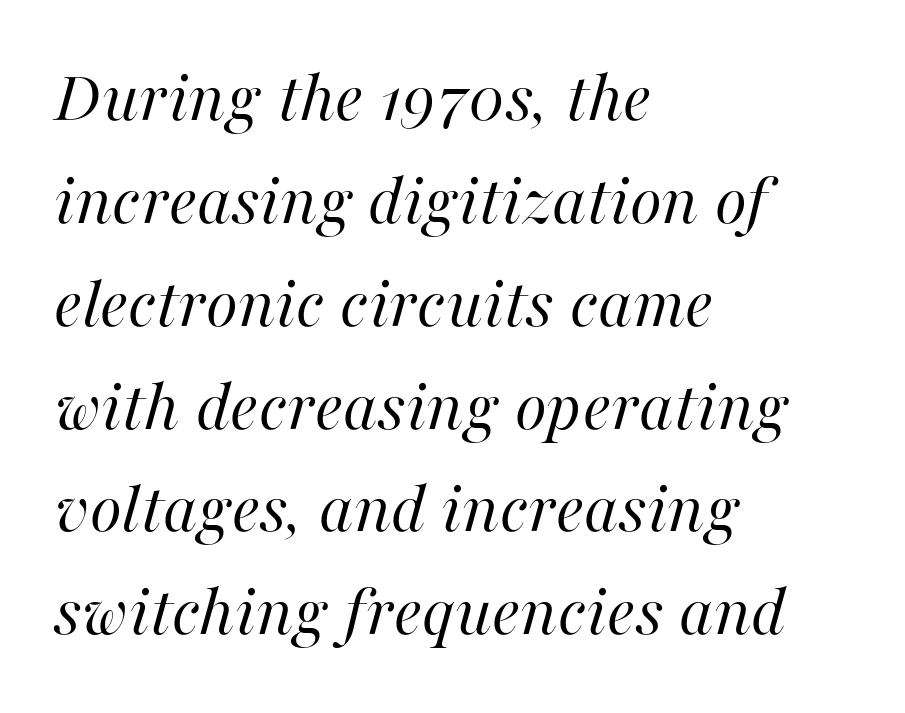
Q: Is the text bold? A: No.
Q: Is the text italic (slanted)? A: Yes, it leans right by about 16 degrees.
Q: Is the text underlined? A: No.
Q: How is the paragraph aligned? A: Left-aligned.
Q: Is the spacing between letters normal or unusually wide? A: Normal.
Q: Is the spacing between lines tight, normal or loose? A: Normal.
Q: Width (condensed, normal, or wide)? A: Normal.
Q: Stroke contrast? A: High.
Q: x-height? A: Medium.
Q: Monospaced? A: No.
